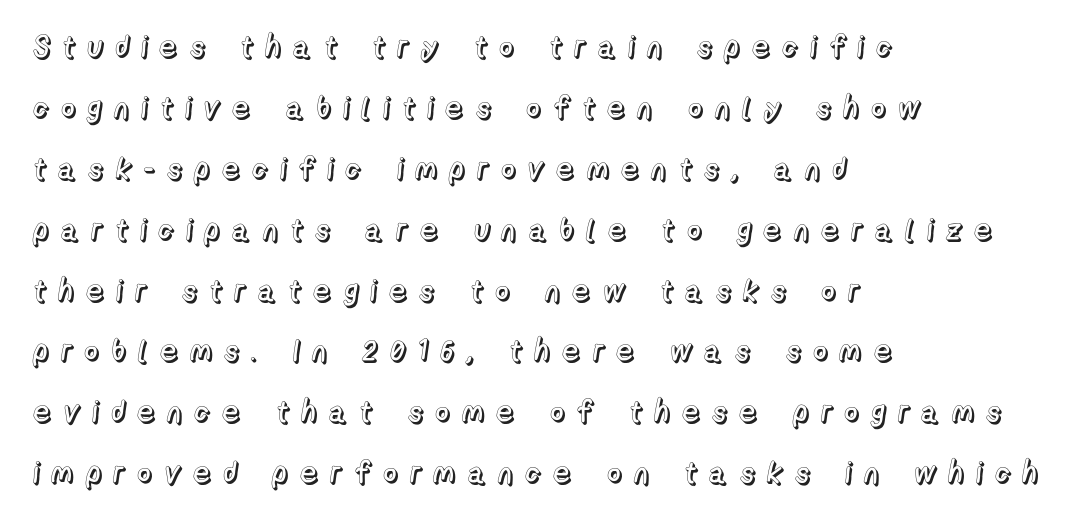
Q: Is the text italic (slanted)? A: Yes.
Q: Is the text underlined? A: No.
Q: How is the paragraph aligned? A: Left-aligned.
Q: Is the spacing between letters normal or unusually wide? A: Unusually wide.
Q: Is the spacing between lines tight, normal or loose? A: Loose.
Q: Width (condensed, normal, or wide)? A: Normal.
Q: x-height? A: Medium.
Q: Monospaced? A: No.
